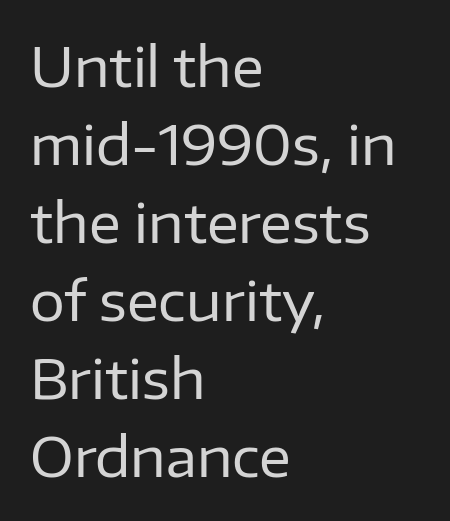
{"serif": "no", "italic": "no", "bold": "no", "weight": "regular", "width": "normal", "stroke_contrast": "low", "x_height": "medium", "monospaced": "no", "underline": "no", "align": "left", "line_spacing": "normal", "line_spacing_ratio": 1.42, "letter_spacing": "normal", "letter_spacing_em": 0.0, "glyph_px": 55}
